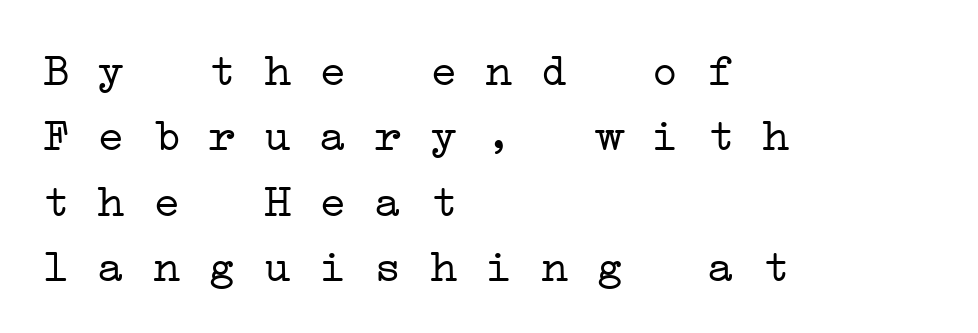
Are there feet on the stems? There are — it's a serif. Every character here occupies the same horizontal width, giving the sample a typewriter-like rhythm. All the whitespace from short lines collects on the right. Vertical stems look standard width or narrower in stroke. Honestly, the row spacing looks completely unremarkable.
